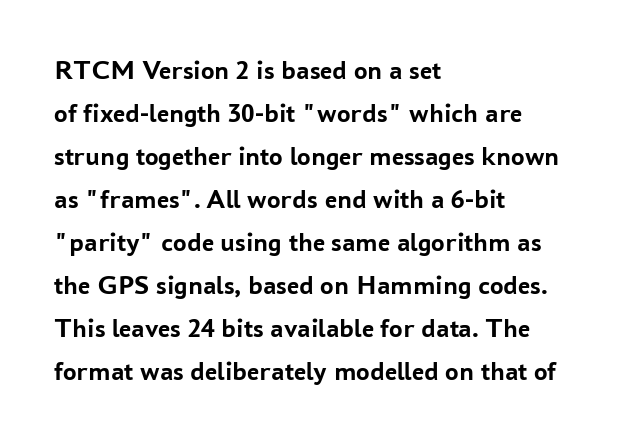
Typesetter's note: full bold, strokes at maximum text heaviness. Quick note: interline space is typical. Compared with a centered layout, this one pins lines to the left instead. Tall strokes in this sample are plumb rather than angled. The tracking reads as untouched default to a designer's eye. Has an underline been added? It has not.
